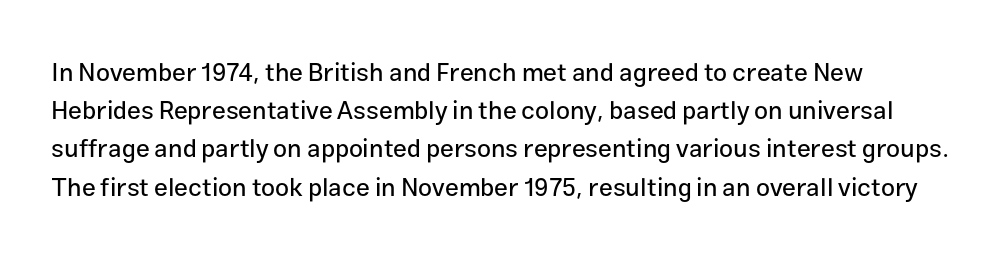
The image shows 25 px text type, upright; set normal line spacing (1.53x), normal letter spacing, not underlined.
